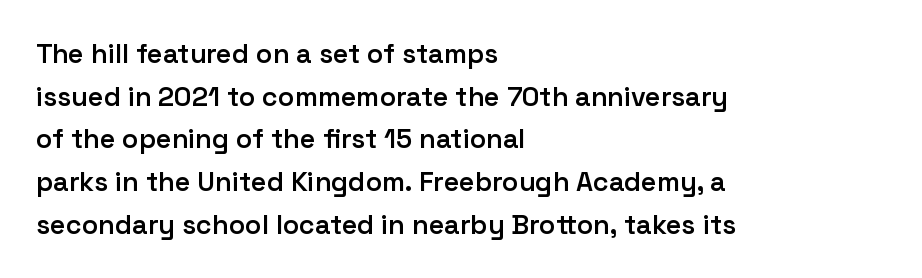
Q: Is the text bold? A: Semi-bold.
Q: Is the text italic (slanted)? A: No, it is upright.
Q: Is the text underlined? A: No.
Q: How is the paragraph aligned? A: Left-aligned.
Q: Is the spacing between letters normal or unusually wide? A: Normal.
Q: Is the spacing between lines tight, normal or loose? A: Normal.
